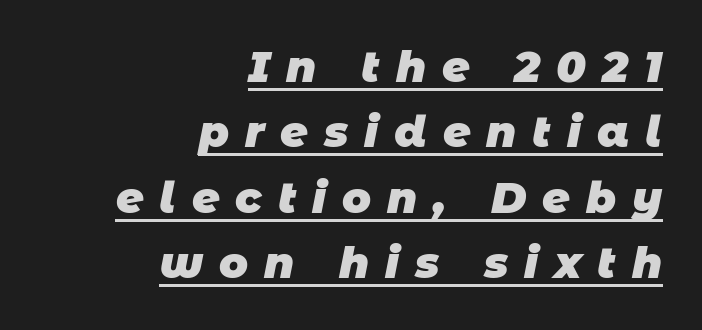
{"serif": "no", "bold": "yes", "weight": "heavy", "width": "normal", "stroke_contrast": "low", "x_height": "large", "monospaced": "no", "underline": "yes", "align": "right", "line_spacing": "normal", "line_spacing_ratio": 1.52, "letter_spacing": "wide", "letter_spacing_em": 0.37, "glyph_px": 43}
